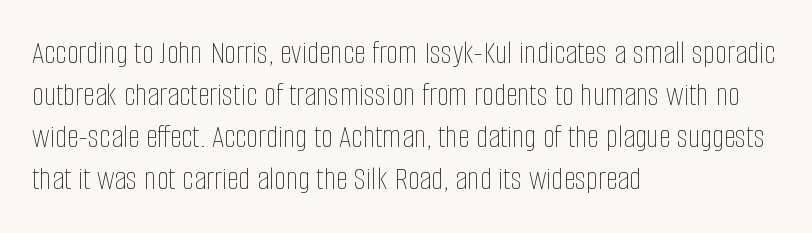
{"italic": "no", "bold": "no", "weight": "thin", "width": "condensed", "stroke_contrast": "low", "x_height": "large", "monospaced": "no", "underline": "no", "align": "left", "line_spacing_ratio": 1.24, "letter_spacing": "normal", "letter_spacing_em": 0.0, "glyph_px": 34}
